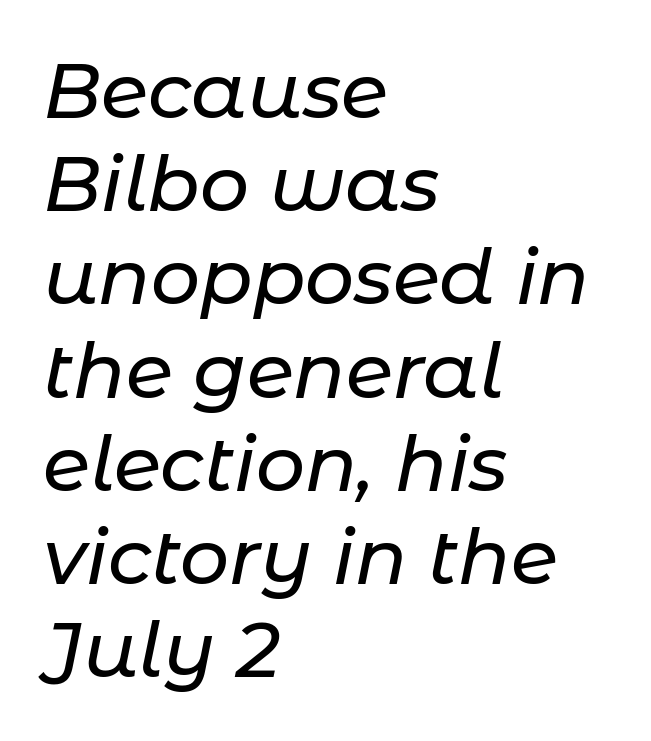
Q: Is the text italic (slanted)? A: Yes, it leans right by about 11 degrees.
Q: Is the text underlined? A: No.
Q: How is the paragraph aligned? A: Left-aligned.
Q: Is the spacing between letters normal or unusually wide? A: Normal.
Q: Width (condensed, normal, or wide)? A: Normal.
Q: Stroke contrast? A: Low.
Q: x-height? A: Medium.
Q: Monospaced? A: No.
